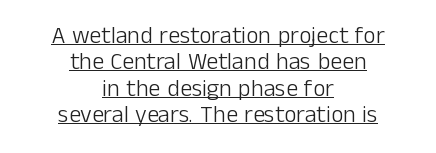
{"italic": "no", "bold": "no", "underline": "yes", "align": "center", "line_spacing": "tight", "line_spacing_ratio": 1.1, "letter_spacing": "normal", "letter_spacing_em": 0.0, "glyph_px": 24}
